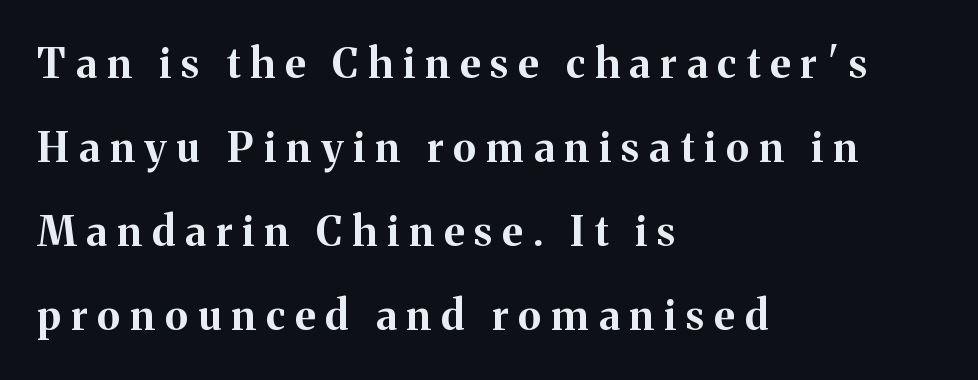
The image shows 41 px bold serif type, upright; set left-aligned, loose line spacing (2.05x), unusually wide letter spacing (+0.25 em), not underlined; medium stroke contrast and a medium x-height.
